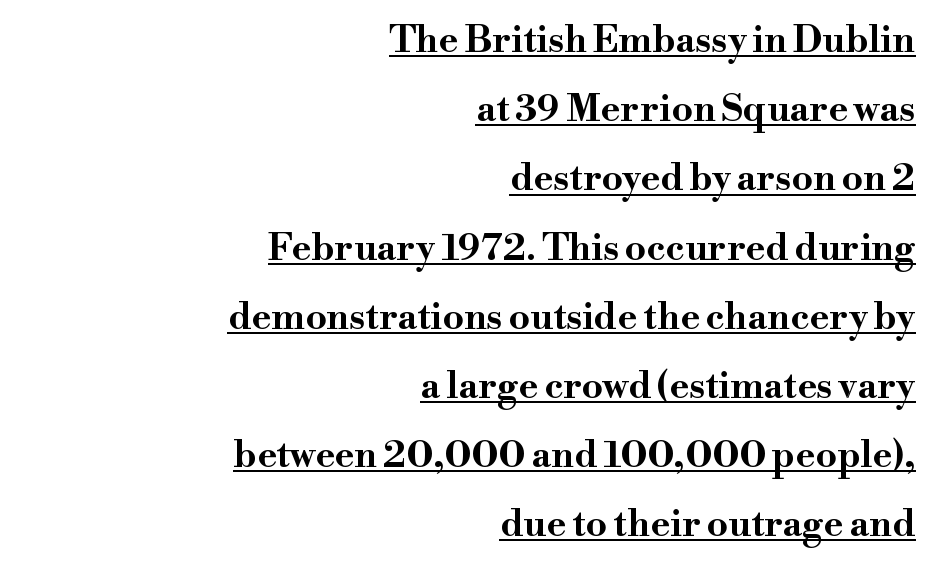
{"serif": "yes", "italic": "no", "bold": "yes", "weight": "bold", "width": "wide", "stroke_contrast": "high", "x_height": "small", "monospaced": "no", "underline": "yes", "align": "right", "line_spacing_ratio": 1.87, "letter_spacing": "normal", "letter_spacing_em": 0.0, "glyph_px": 37}
